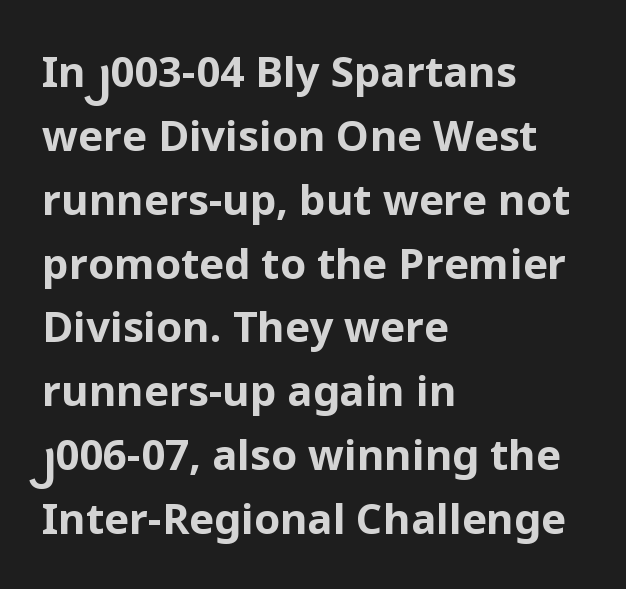
Q: Is the text bold? A: Yes.
Q: Is the text italic (slanted)? A: No, it is upright.
Q: Is the typeface a serif or a sans-serif typeface? A: Sans-serif.
Q: Is the text underlined? A: No.
Q: How is the paragraph aligned? A: Left-aligned.
Q: Is the spacing between letters normal or unusually wide? A: Normal.
Q: Is the spacing between lines tight, normal or loose? A: Normal.
Q: Width (condensed, normal, or wide)? A: Normal.
Q: Stroke contrast? A: Low.
Q: x-height? A: Medium.
Q: Monospaced? A: No.
